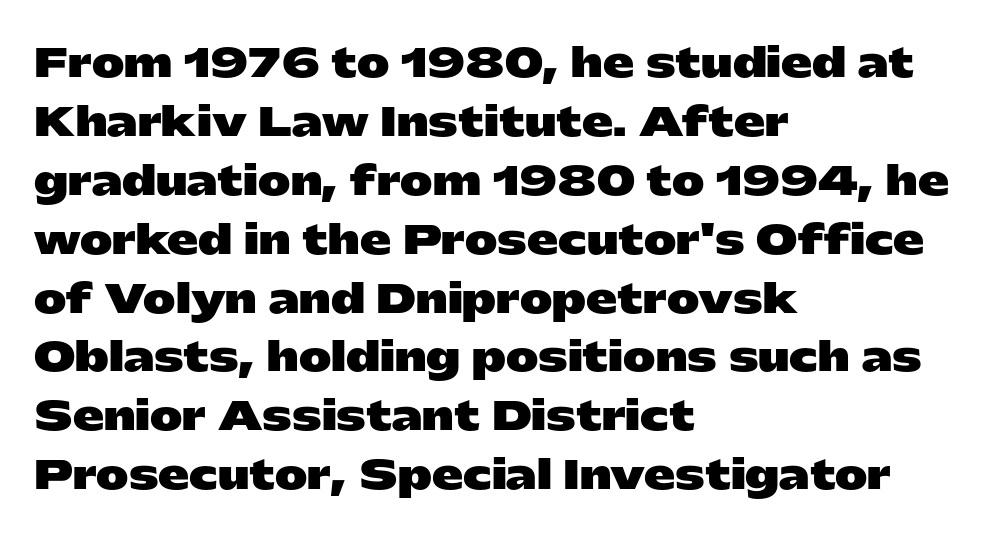
Q: Is the text bold? A: Yes.
Q: Is the text italic (slanted)? A: No, it is upright.
Q: Is the typeface a serif or a sans-serif typeface? A: Sans-serif.
Q: Is the text underlined? A: No.
Q: How is the paragraph aligned? A: Left-aligned.
Q: Is the spacing between letters normal or unusually wide? A: Normal.
Q: Is the spacing between lines tight, normal or loose? A: Normal.
Q: Width (condensed, normal, or wide)? A: Wide.
Q: Stroke contrast? A: Low.
Q: x-height? A: Medium.
Q: Monospaced? A: No.
